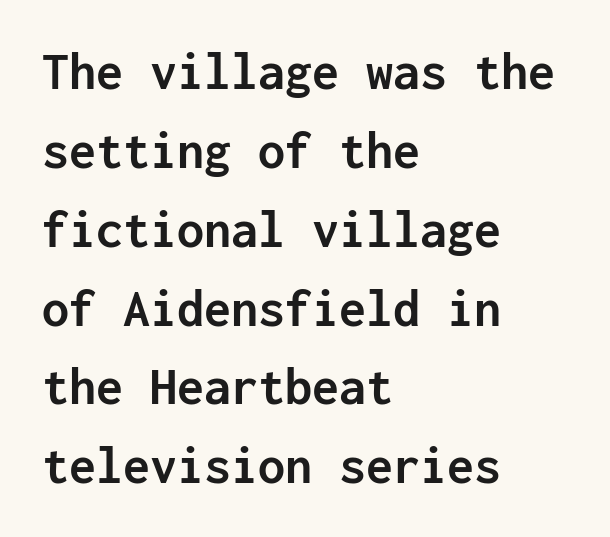
Q: Is the text bold? A: Yes.
Q: Is the text italic (slanted)? A: No, it is upright.
Q: Is the typeface a serif or a sans-serif typeface? A: Sans-serif.
Q: Is the text underlined? A: No.
Q: How is the paragraph aligned? A: Left-aligned.
Q: Is the spacing between letters normal or unusually wide? A: Normal.
Q: Is the spacing between lines tight, normal or loose? A: Normal.
Q: Width (condensed, normal, or wide)? A: Normal.
Q: Stroke contrast? A: Low.
Q: x-height? A: Medium.
Q: Monospaced? A: Yes.
